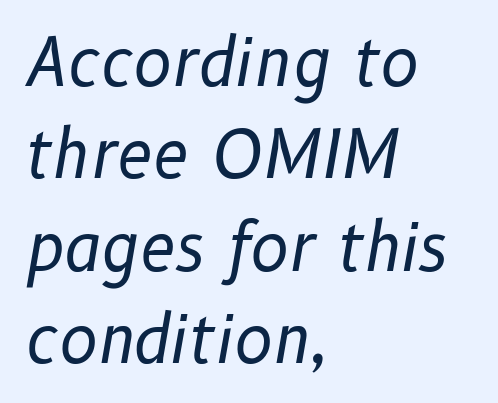
{"italic": "yes", "lean": "right", "slant_degrees": 10, "bold": "no", "weight": "regular", "width": "normal", "stroke_contrast": "low", "x_height": "medium", "monospaced": "no", "underline": "no", "align": "left", "line_spacing": "normal", "line_spacing_ratio": 1.42, "letter_spacing": "normal", "letter_spacing_em": 0.0, "glyph_px": 65}
